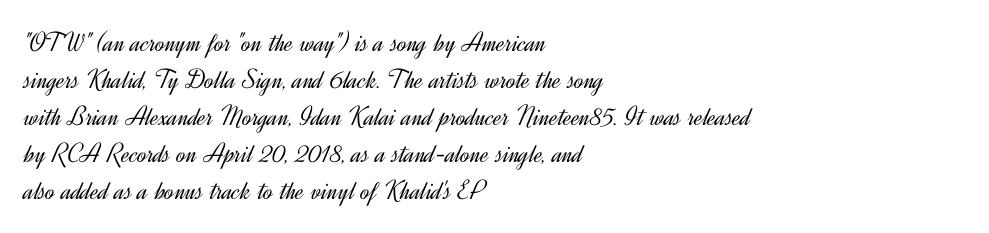
Q: Is the text bold? A: No.
Q: Is the text italic (slanted)? A: Yes.
Q: Is the typeface a serif or a sans-serif typeface? A: Sans-serif.
Q: Is the text underlined? A: No.
Q: How is the paragraph aligned? A: Left-aligned.
Q: Is the spacing between letters normal or unusually wide? A: Normal.
Q: Is the spacing between lines tight, normal or loose? A: Normal.
Q: Width (condensed, normal, or wide)? A: Normal.
Q: x-height? A: Small.
Q: Monospaced? A: No.
